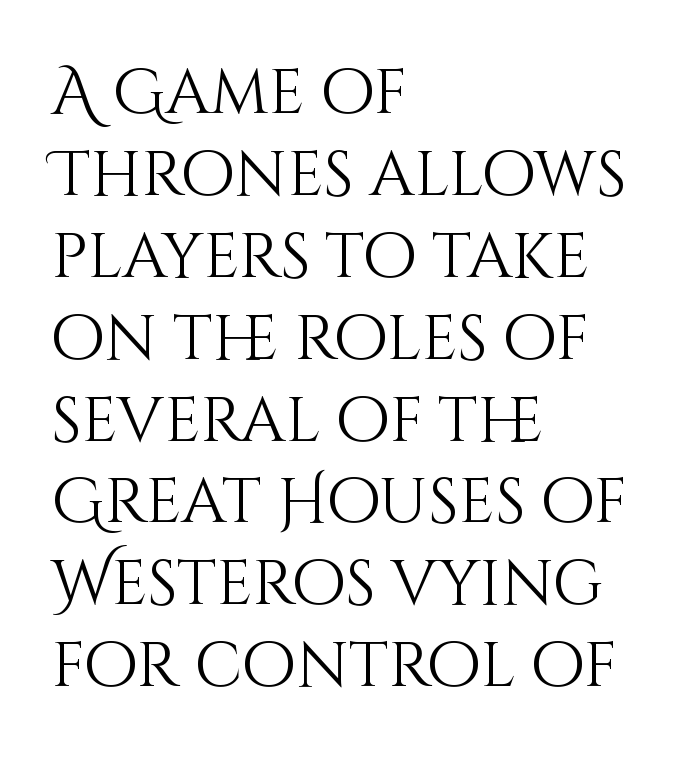
Spacing verdict: proportional, widths tailored to each character. How would I describe the line gaps? Plain and ordinary. Type without underlining. Summary of weight: not heavy and not bold. There is no visible air inserted between adjacent glyphs. Italic: no, the glyphs are upright roman.
